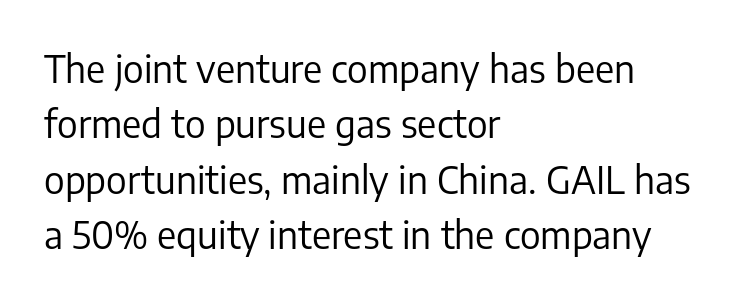
Q: Is the text bold? A: No.
Q: Is the text italic (slanted)? A: No, it is upright.
Q: Is the typeface a serif or a sans-serif typeface? A: Sans-serif.
Q: Is the text underlined? A: No.
Q: How is the paragraph aligned? A: Left-aligned.
Q: Is the spacing between letters normal or unusually wide? A: Normal.
Q: Is the spacing between lines tight, normal or loose? A: Normal.
Q: Width (condensed, normal, or wide)? A: Normal.
Q: Stroke contrast? A: Low.
Q: x-height? A: Medium.
Q: Monospaced? A: No.
